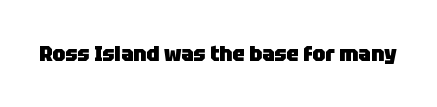
The image shows 22 px bold type, upright; set normal letter spacing, not underlined.
